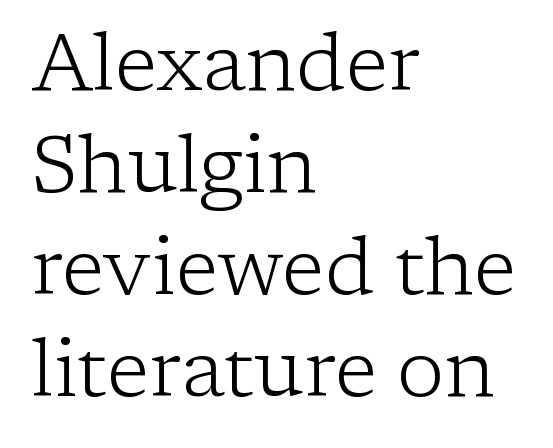
The image shows 79 px light serif type, upright; set left-aligned, normal line spacing (1.29x), normal letter spacing, not underlined; low stroke contrast and a medium x-height.
